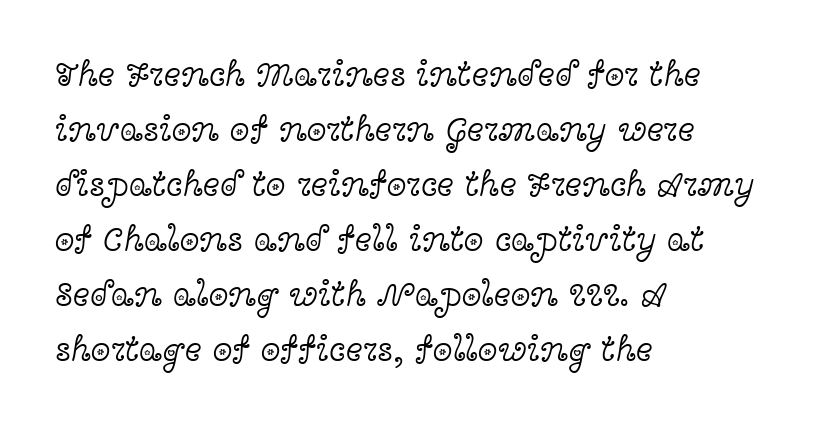
The text was rendered using a seriffed face with decorative stroke endings. The lines in this sample share a left origin and differ only in where they stop. How are the letters spaced? Ordinarily, with no added tracking. No letter is thick-stroked: the sample isn't bold.
